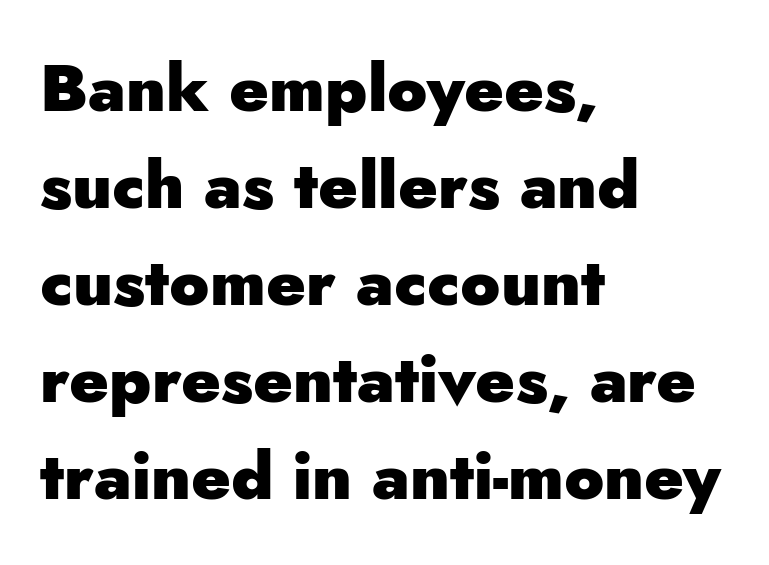
Q: Is the text bold? A: Yes.
Q: Is the text italic (slanted)? A: No, it is upright.
Q: Is the typeface a serif or a sans-serif typeface? A: Sans-serif.
Q: Is the text underlined? A: No.
Q: How is the paragraph aligned? A: Left-aligned.
Q: Is the spacing between letters normal or unusually wide? A: Normal.
Q: Is the spacing between lines tight, normal or loose? A: Normal.
Q: Width (condensed, normal, or wide)? A: Normal.
Q: Stroke contrast? A: Low.
Q: x-height? A: Small.
Q: Monospaced? A: No.
